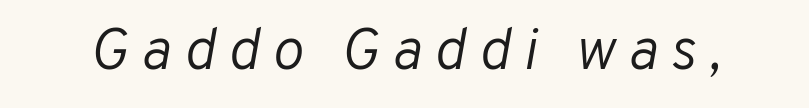
Q: Is the text bold? A: No.
Q: Is the text italic (slanted)? A: Yes, it leans right by about 10 degrees.
Q: Is the text underlined? A: No.
Q: Is the spacing between letters normal or unusually wide? A: Unusually wide.
Q: Width (condensed, normal, or wide)? A: Normal.
Q: Stroke contrast? A: Low.
Q: x-height? A: Medium.
Q: Monospaced? A: No.
